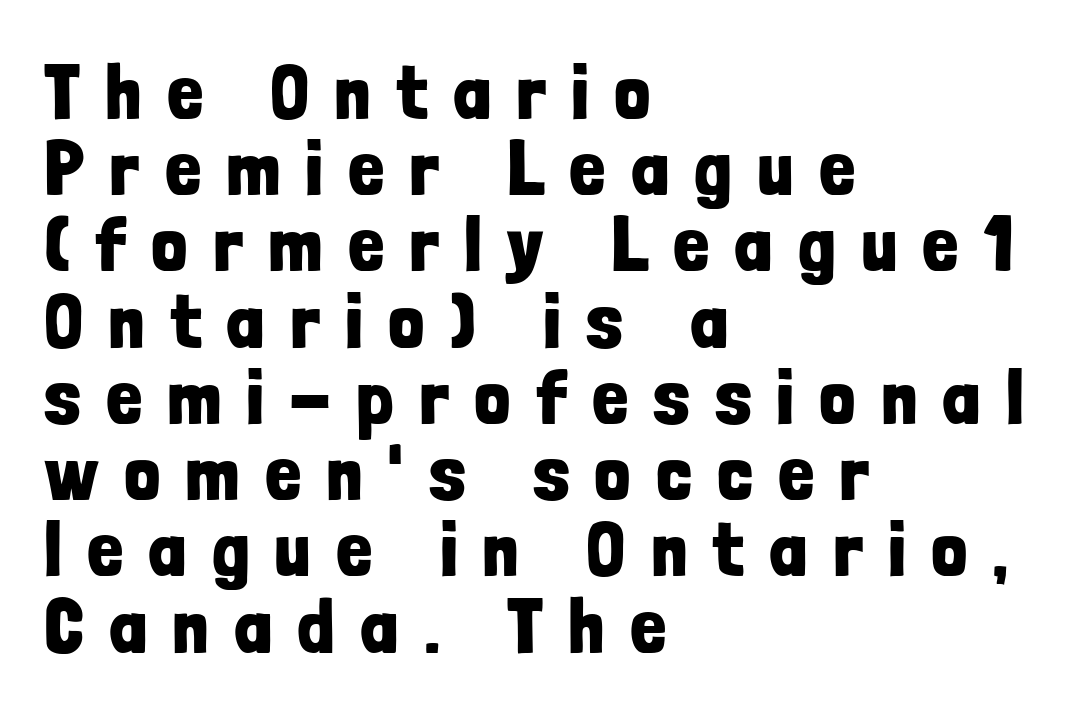
Observe the absence of serifs on each vertical stroke in this sample. Is this a fixed-width face? No — the glyphs have proportional, varying widths. Italic? Not at all — the glyphs are vertical. Emphasis by weight is at full strength: bold. Bare-footed words on every line. Closely set lines give the paragraph a compact silhouette.
